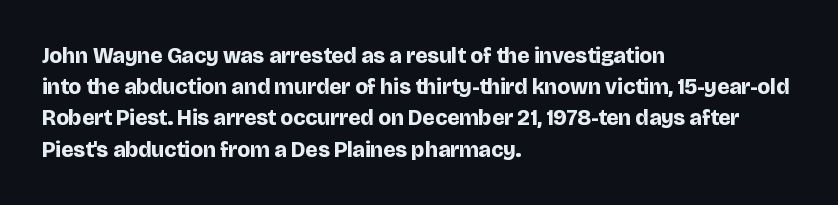
Q: Is the text bold? A: Yes.
Q: Is the text italic (slanted)? A: No, it is upright.
Q: Is the text underlined? A: No.
Q: How is the paragraph aligned? A: Left-aligned.
Q: Is the spacing between letters normal or unusually wide? A: Normal.
Q: Is the spacing between lines tight, normal or loose? A: Normal.
